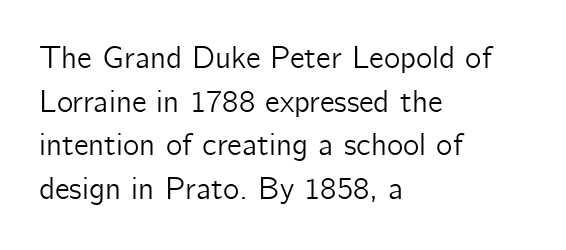
{"serif": "no", "italic": "no", "width": "normal", "stroke_contrast": "low", "x_height": "medium", "monospaced": "no", "underline": "no", "align": "left", "line_spacing": "normal", "line_spacing_ratio": 1.41, "letter_spacing": "normal", "letter_spacing_em": 0.0, "glyph_px": 31}
